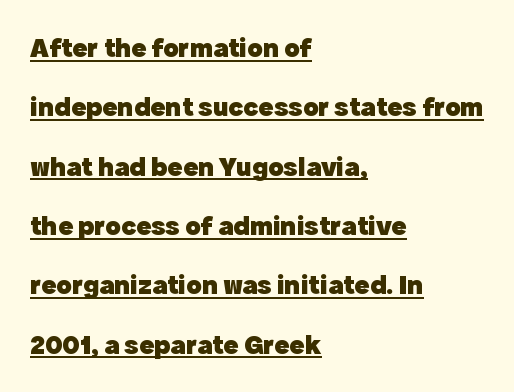
{"serif": "no", "italic": "no", "bold": "yes", "weight": "heavy", "width": "normal", "x_height": "medium", "monospaced": "no", "underline": "yes", "align": "left", "line_spacing": "loose", "line_spacing_ratio": 2.12, "letter_spacing": "normal", "letter_spacing_em": 0.0, "glyph_px": 28}
